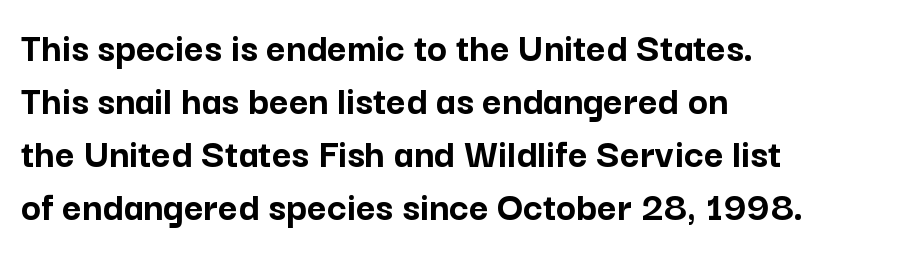
Compared with a centered layout, this one pins lines to the left instead. Does extra space separate the letters? No, they use regular spacing. Rule under the text: the space is simply empty. Every letter is thick-stroked: bold, no question. Stroke terminals: plain, sans-serif. Looks like regular typesetting: each glyph gets only the width it needs.
